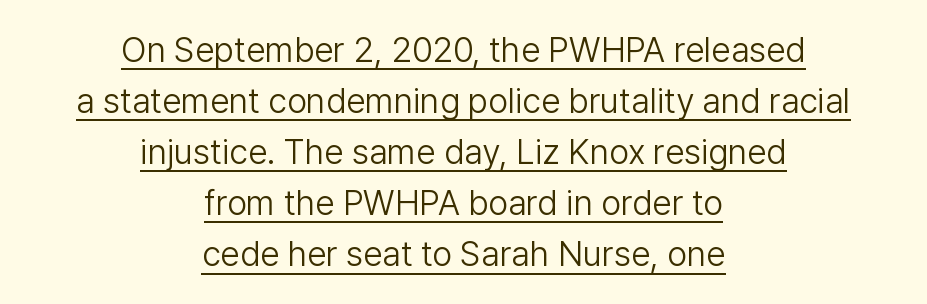
The image shows 35 px light sans-serif type, upright; set centered, normal line spacing (1.46x), normal letter spacing, underlined; low stroke contrast and a medium x-height.
